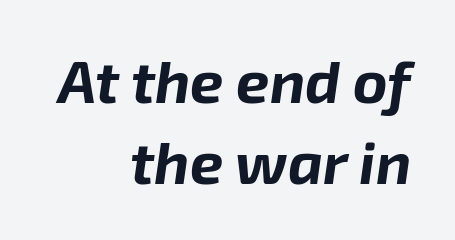
Every letter is thick-stroked: bold, no question. There is no visible air inserted between adjacent glyphs. The designer left line spacing at the default. The rendering applies a slant to the glyphs.
